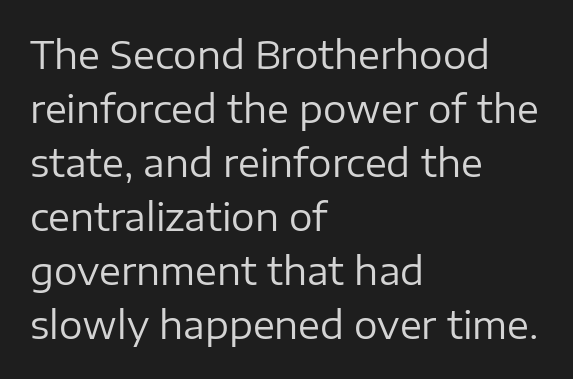
The image shows 37 px regular-weight sans-serif type, upright; set left-aligned, normal line spacing (1.46x), normal letter spacing, not underlined; low stroke contrast and a medium x-height.
